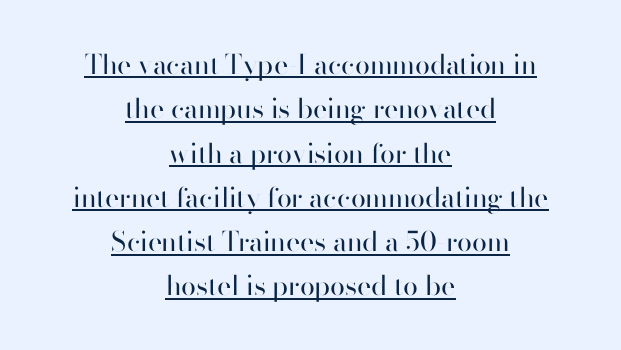
Q: Is the text bold? A: No.
Q: Is the text italic (slanted)? A: No, it is upright.
Q: Is the text underlined? A: Yes.
Q: How is the paragraph aligned? A: Centered.
Q: Is the spacing between letters normal or unusually wide? A: Normal.
Q: Is the spacing between lines tight, normal or loose? A: Normal.
